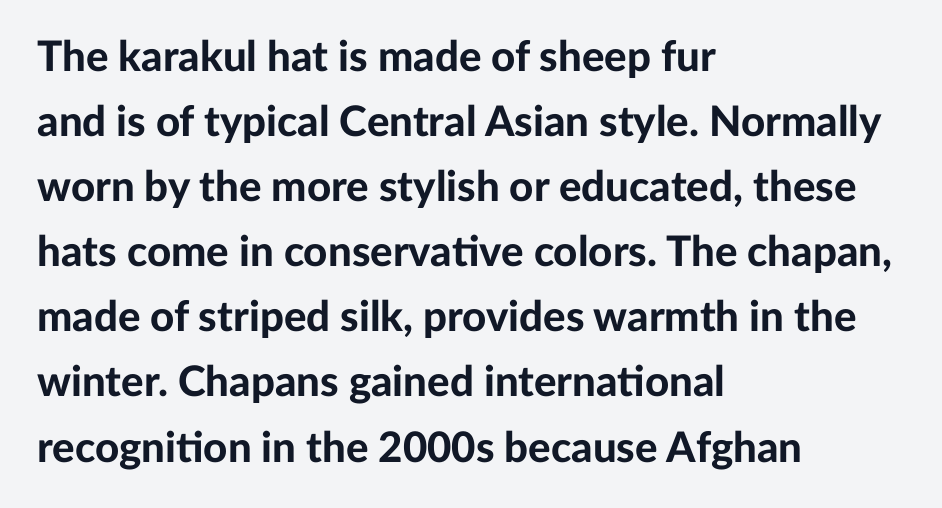
{"serif": "no", "italic": "no", "bold": "yes", "weight": "bold", "width": "normal", "stroke_contrast": "low", "x_height": "medium", "monospaced": "no", "underline": "no", "align": "left", "line_spacing": "normal", "line_spacing_ratio": 1.55, "letter_spacing": "normal", "letter_spacing_em": 0.0, "glyph_px": 42}
